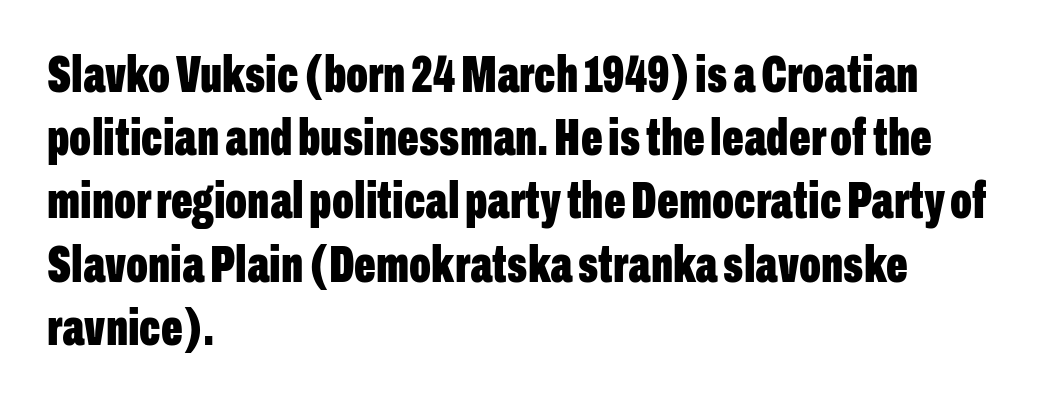
Q: Is the text bold? A: Yes.
Q: Is the text italic (slanted)? A: No, it is upright.
Q: Is the typeface a serif or a sans-serif typeface? A: Sans-serif.
Q: Is the text underlined? A: No.
Q: How is the paragraph aligned? A: Left-aligned.
Q: Is the spacing between letters normal or unusually wide? A: Normal.
Q: Width (condensed, normal, or wide)? A: Condensed.
Q: Stroke contrast? A: Low.
Q: x-height? A: Medium.
Q: Monospaced? A: No.
